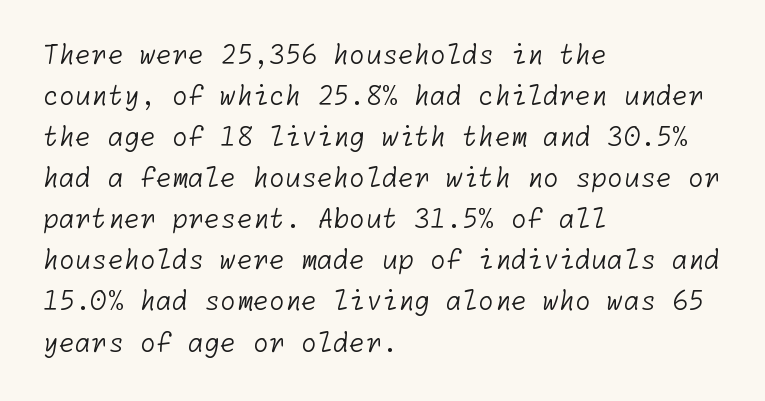
{"bold": "no", "underline": "no", "align": "left", "line_spacing": "normal", "line_spacing_ratio": 1.58, "letter_spacing": "normal", "letter_spacing_em": 0.0, "glyph_px": 26}
